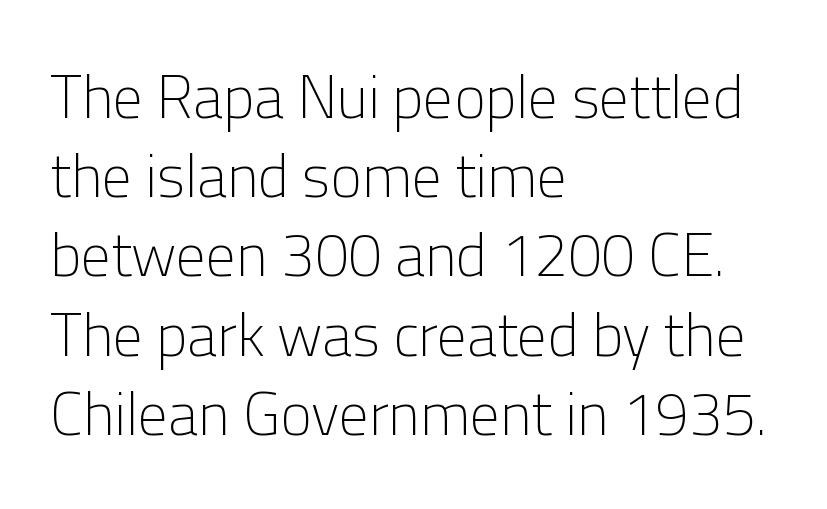
Regarding serifs, this sample does without them. Horizontal bands of white between lines are of average thickness. Here the designer chose a conventional face with non-uniform glyph widths. No extra ink here — the face is not bold. The axis of the letterforms is exactly vertical.
